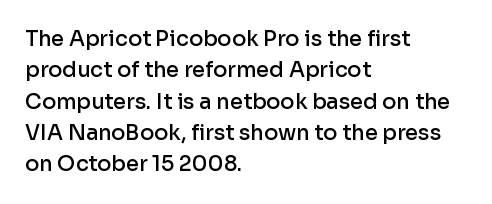
Q: Is the text bold? A: Semi-bold.
Q: Is the text italic (slanted)? A: No, it is upright.
Q: Is the text underlined? A: No.
Q: How is the paragraph aligned? A: Left-aligned.
Q: Is the spacing between letters normal or unusually wide? A: Normal.
Q: Is the spacing between lines tight, normal or loose? A: Normal.
